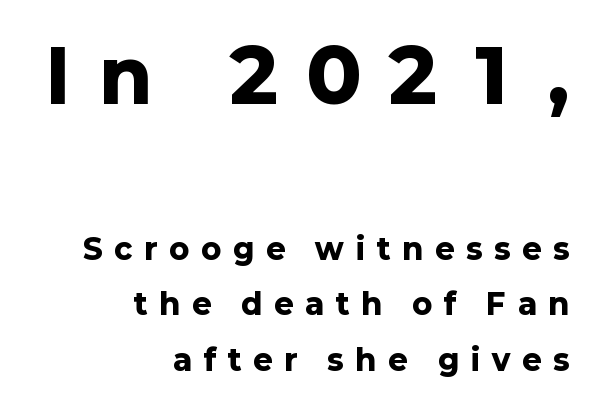
The image shows 73 px heavy sans-serif type, upright; set right-aligned, loose line spacing (1.92x), unusually wide letter spacing (+0.42 em), not underlined; the first (top) block is 2.52x larger; low stroke contrast and a medium x-height.
